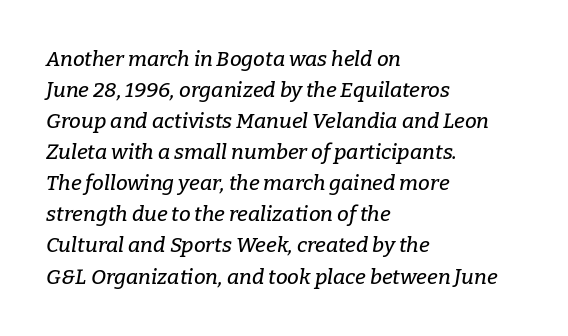
The image shows 21 px text type, italic (leaning right); set left-aligned, normal line spacing (1.48x), normal letter spacing, not underlined.
